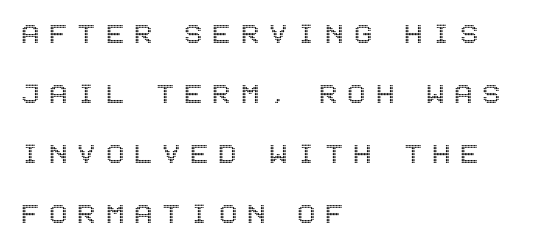
Q: Is the text italic (slanted)? A: No, it is upright.
Q: Is the text underlined? A: No.
Q: How is the paragraph aligned? A: Left-aligned.
Q: Is the spacing between letters normal or unusually wide? A: Unusually wide.
Q: Width (condensed, normal, or wide)? A: Condensed.
Q: x-height? A: Large.
